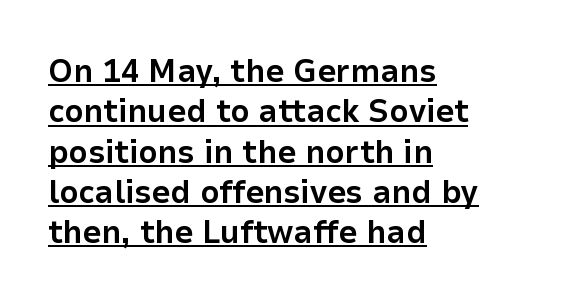
{"serif": "no", "italic": "no", "bold": "yes", "weight": "bold", "width": "normal", "stroke_contrast": "low", "x_height": "medium", "monospaced": "no", "underline": "yes", "align": "left", "line_spacing_ratio": 1.22, "letter_spacing": "normal", "letter_spacing_em": 0.0, "glyph_px": 33}
